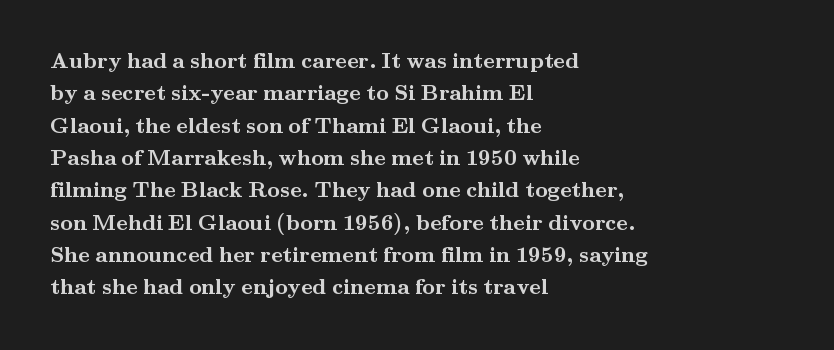
The image shows 22 px bold type, upright; set left-aligned, normal line spacing (1.47x), normal letter spacing, not underlined.
